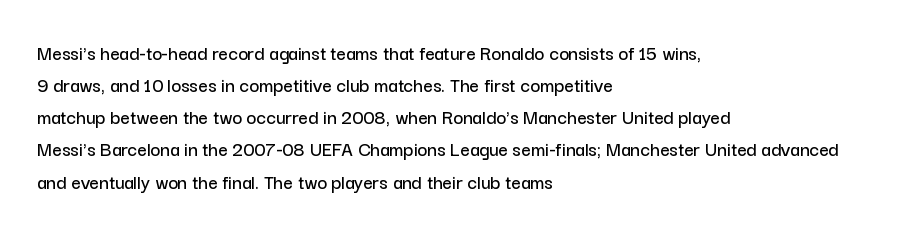
{"italic": "no", "underline": "no", "align": "left", "line_spacing": "normal", "line_spacing_ratio": 1.53, "letter_spacing": "normal", "letter_spacing_em": 0.0, "glyph_px": 21}
